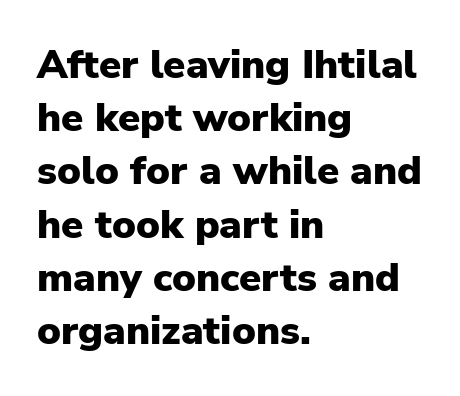
The image shows 40 px heavy sans-serif type, upright; set left-aligned, normal line spacing (1.33x), normal letter spacing, not underlined; low stroke contrast and a medium x-height.
